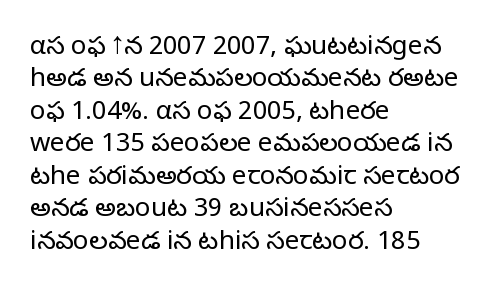
{"italic": "no", "bold": "no", "underline": "no", "align": "left", "line_spacing": "normal", "line_spacing_ratio": 1.25, "letter_spacing": "normal", "letter_spacing_em": 0.0, "glyph_px": 26}
